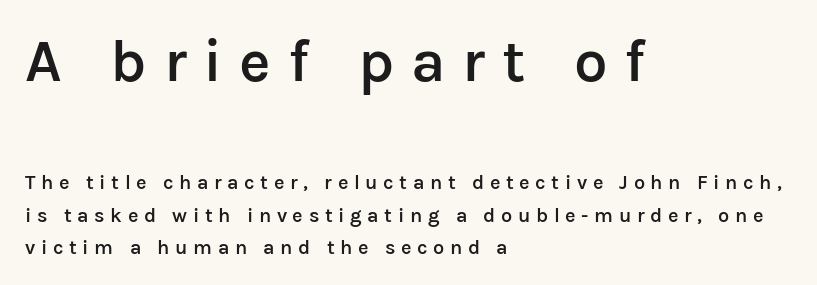
{"serif": "no", "italic": "no", "bold": "semi", "weight": "semibold", "width": "normal", "stroke_contrast": "low", "x_height": "medium", "monospaced": "no", "underline": "no", "align": "left", "line_spacing": "normal", "line_spacing_ratio": 1.62, "letter_spacing": "wide", "letter_spacing_em": 0.28, "larger_block": "first", "size_ratio": 3.0, "glyph_px": 60}
